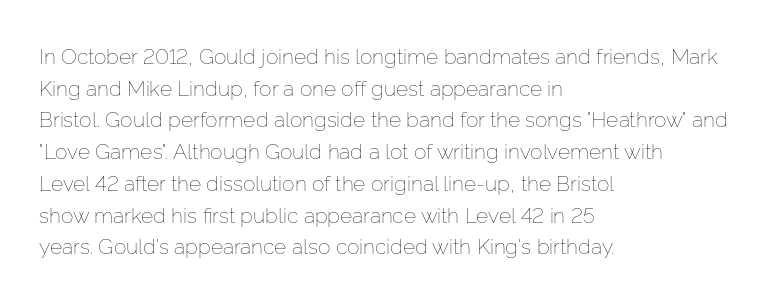
Q: Is the text bold? A: No.
Q: Is the text italic (slanted)? A: No, it is upright.
Q: Is the text underlined? A: No.
Q: How is the paragraph aligned? A: Left-aligned.
Q: Is the spacing between letters normal or unusually wide? A: Normal.
Q: Is the spacing between lines tight, normal or loose? A: Normal.
